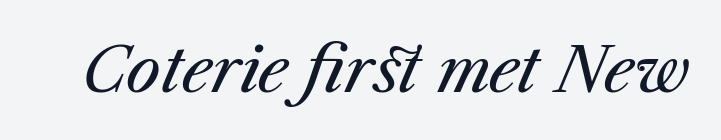
These lines are rendered in a variable-pitch font. Yep, that's italic — everything's leaning. How are the letters spaced? Ordinarily, with no added tracking. Is this a heavy cut? Hardly; it is regular or lighter.
